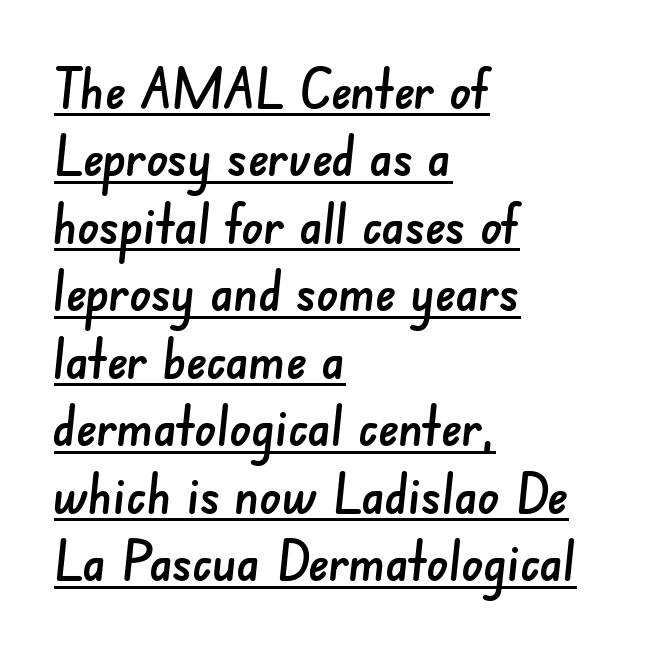
The image shows 54 px sans-serif type; set left-aligned, normal line spacing (1.25x), normal letter spacing, underlined; low stroke contrast and a small x-height.
